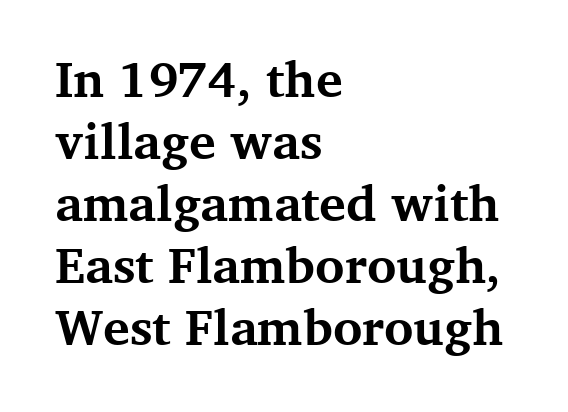
{"serif": "yes", "italic": "no", "bold": "yes", "weight": "bold", "width": "normal", "stroke_contrast": "medium", "x_height": "medium", "monospaced": "no", "underline": "no", "align": "left", "line_spacing_ratio": 1.24, "letter_spacing": "normal", "letter_spacing_em": 0.0, "glyph_px": 50}
